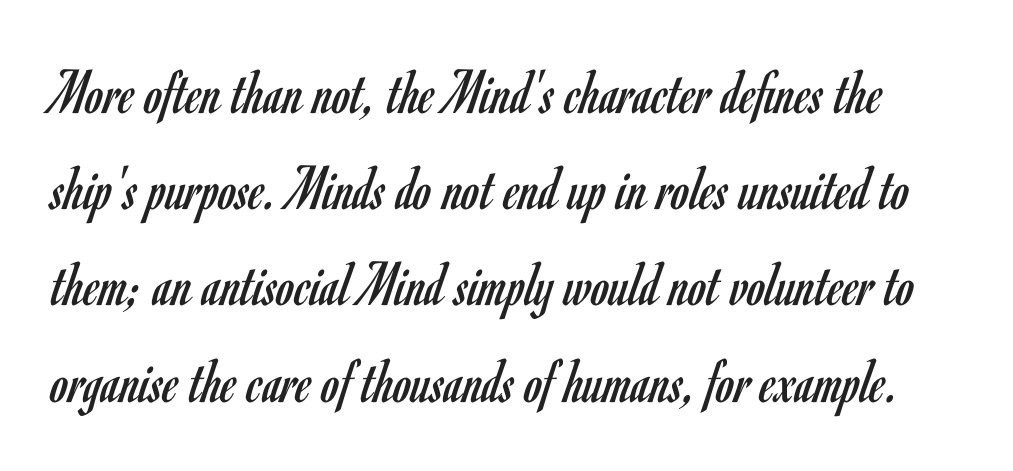
{"serif": "no", "bold": "no", "weight": "regular", "width": "condensed", "stroke_contrast": "low", "x_height": "small", "monospaced": "no", "underline": "no", "line_spacing": "normal", "line_spacing_ratio": 1.48, "letter_spacing": "normal", "letter_spacing_em": 0.0, "glyph_px": 65}
